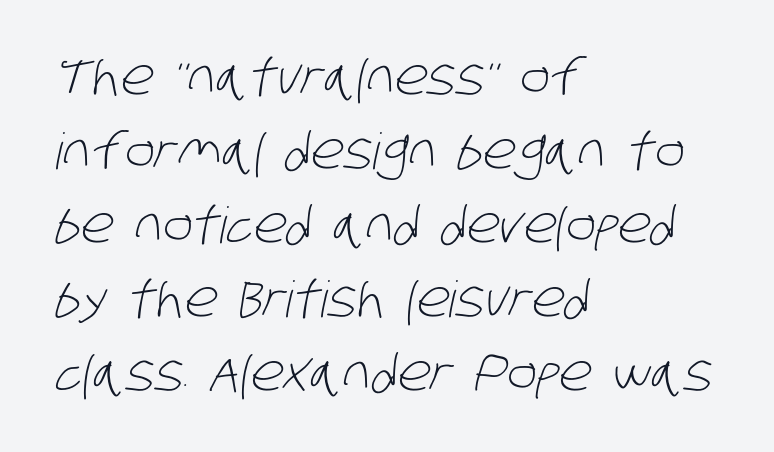
The image shows 50 px light, condensed sans-serif type; set left-aligned, normal line spacing (1.48x), normal letter spacing, not underlined; low stroke contrast and a large x-height.
